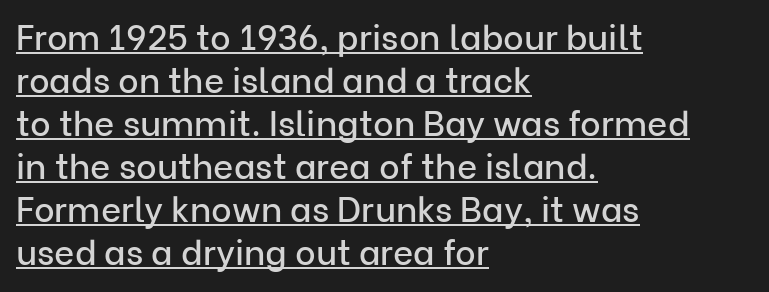
Varying glyph widths throughout — classic text-font behaviour. This rendering uses left alignment, leaving the right contour irregular. In terms of posture, this sample is upright. The sample's only ornament is a line tracing under the words. The letters carry no serifs — their stems end cleanly without finishing strokes.
